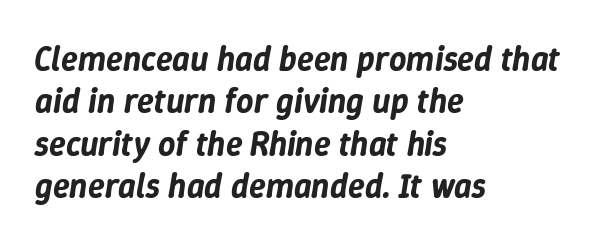
{"italic": "yes", "lean": "right", "slant_degrees": 9, "width": "normal", "stroke_contrast": "low", "x_height": "medium", "monospaced": "no", "underline": "no", "align": "left", "line_spacing": "normal", "line_spacing_ratio": 1.25, "letter_spacing": "normal", "letter_spacing_em": 0.0, "glyph_px": 34}
